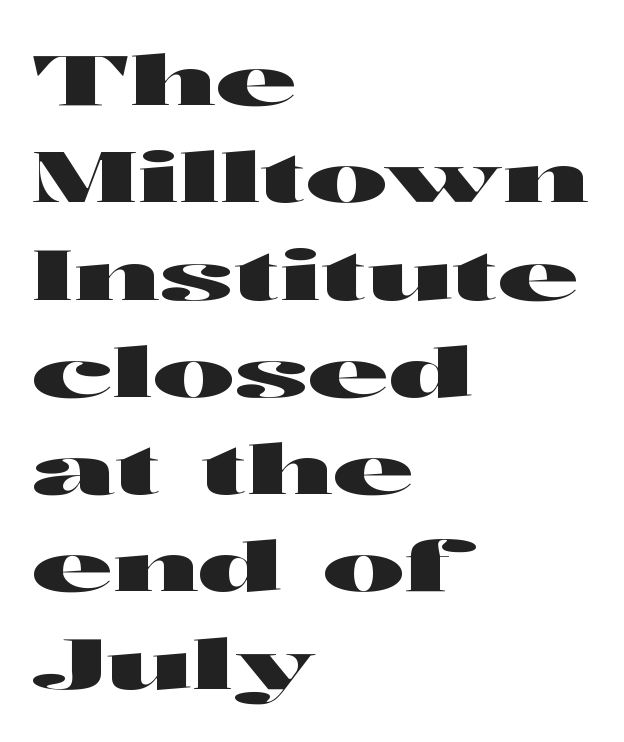
{"serif": "no", "italic": "no", "width": "wide", "stroke_contrast": "high", "x_height": "medium", "monospaced": "no", "underline": "no", "align": "left", "line_spacing": "normal", "line_spacing_ratio": 1.41, "letter_spacing": "normal", "letter_spacing_em": 0.0, "glyph_px": 69}
